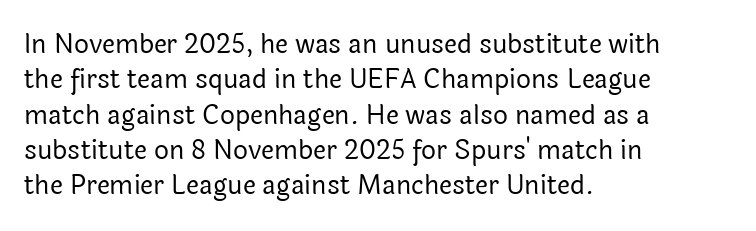
Q: Is the text bold? A: No.
Q: Is the text italic (slanted)? A: No, it is upright.
Q: Is the text underlined? A: No.
Q: How is the paragraph aligned? A: Left-aligned.
Q: Is the spacing between letters normal or unusually wide? A: Normal.
Q: Is the spacing between lines tight, normal or loose? A: Normal.
